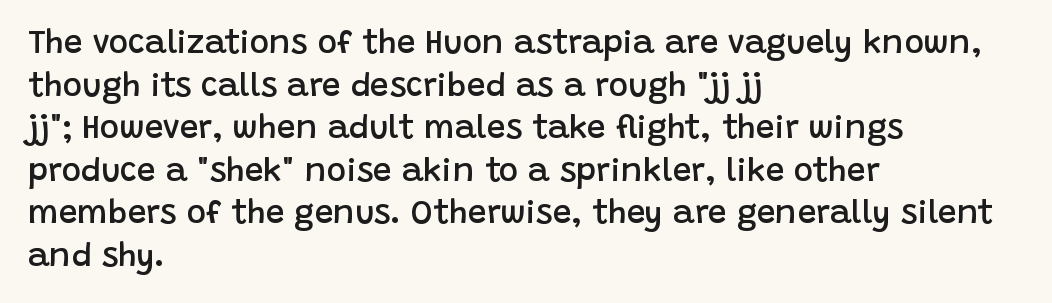
{"serif": "no", "italic": "no", "bold": "semi", "weight": "semibold", "width": "normal", "stroke_contrast": "low", "x_height": "large", "monospaced": "no", "underline": "no", "align": "left", "line_spacing": "normal", "line_spacing_ratio": 1.29, "letter_spacing": "normal", "letter_spacing_em": 0.0, "glyph_px": 33}
